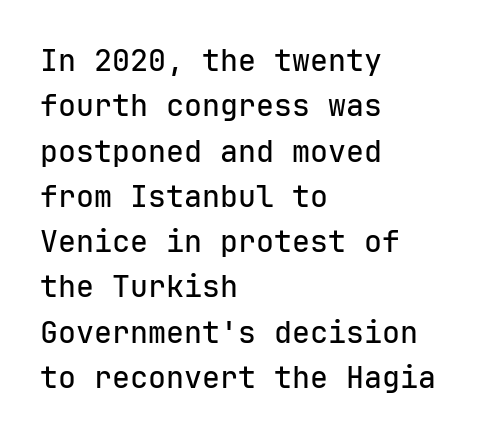
Q: Is the text italic (slanted)? A: No, it is upright.
Q: Is the typeface a serif or a sans-serif typeface? A: Sans-serif.
Q: Is the text underlined? A: No.
Q: How is the paragraph aligned? A: Left-aligned.
Q: Is the spacing between letters normal or unusually wide? A: Normal.
Q: Is the spacing between lines tight, normal or loose? A: Normal.
Q: Width (condensed, normal, or wide)? A: Normal.
Q: Stroke contrast? A: Low.
Q: x-height? A: Medium.
Q: Monospaced? A: Yes.
